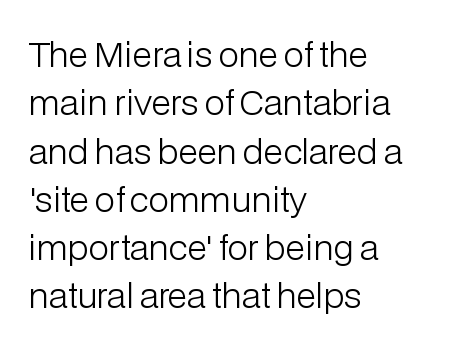
Q: Is the text bold? A: No.
Q: Is the text italic (slanted)? A: No, it is upright.
Q: Is the typeface a serif or a sans-serif typeface? A: Sans-serif.
Q: Is the text underlined? A: No.
Q: How is the paragraph aligned? A: Left-aligned.
Q: Is the spacing between letters normal or unusually wide? A: Normal.
Q: Is the spacing between lines tight, normal or loose? A: Normal.
Q: Width (condensed, normal, or wide)? A: Normal.
Q: Stroke contrast? A: Low.
Q: x-height? A: Medium.
Q: Monospaced? A: No.
